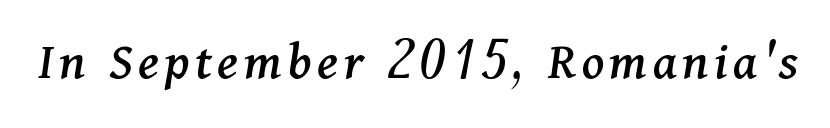
The image shows 55 px serif type, italic (leaning right); set not underlined; medium stroke contrast and a medium x-height.
